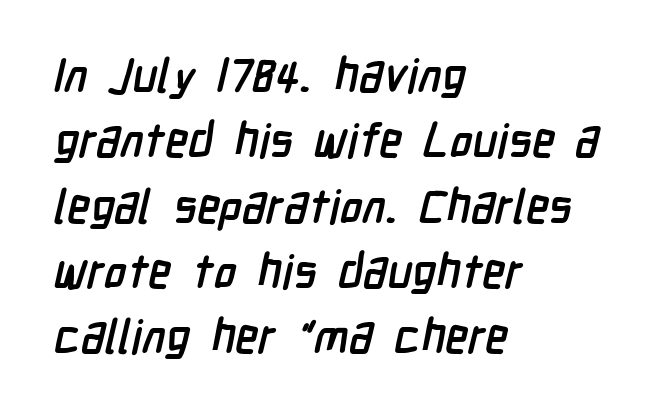
The typeface chosen for these lines omits serifs. Varying glyph widths throughout — classic text-font behaviour. Emphasis by weight is at full strength: bold. The space between consecutive lines is moderate. Type without underlining.
